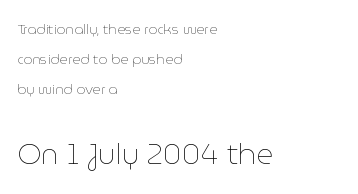
Spacing between characters is what you'd get straight out of the box. You could not count columns in this text — the font is proportionally spaced. The text block is weighted toward the left margin, trailing off unevenly rightward. A great deal of white space separates one row of letters from the next. The font is comparable to plain body text, perhaps lighter.
